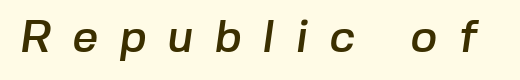
Type style note: lacks serifs. Loose tracking; the words dissolve into strings of separated letters. The face used here is proportionally spaced, like ordinary book or web type. The area under the type is left untouched.
